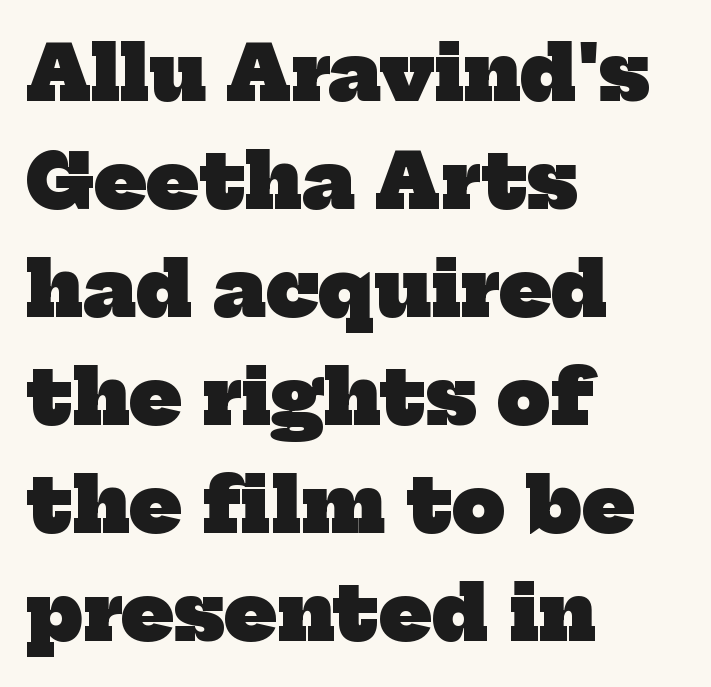
{"serif": "yes", "bold": "yes", "weight": "heavy", "width": "normal", "stroke_contrast": "low", "x_height": "medium", "monospaced": "no", "underline": "no", "align": "left", "line_spacing": "normal", "line_spacing_ratio": 1.44, "letter_spacing": "normal", "letter_spacing_em": 0.0, "glyph_px": 75}
